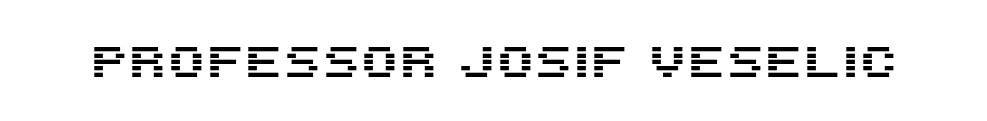
The image shows 44 px sans-serif type, upright; set normal letter spacing, not underlined; medium stroke contrast and a large x-height.
